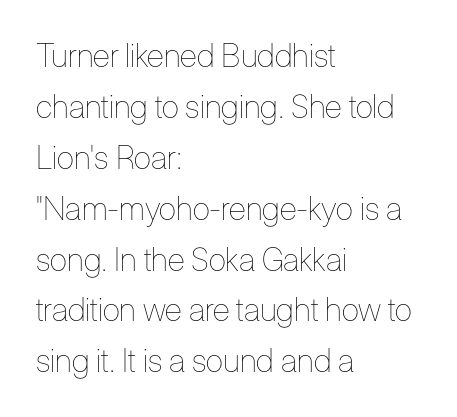
Q: Is the text bold? A: No.
Q: Is the text italic (slanted)? A: No, it is upright.
Q: Is the text underlined? A: No.
Q: How is the paragraph aligned? A: Left-aligned.
Q: Is the spacing between letters normal or unusually wide? A: Normal.
Q: Is the spacing between lines tight, normal or loose? A: Normal.
Q: Width (condensed, normal, or wide)? A: Condensed.
Q: Stroke contrast? A: Low.
Q: x-height? A: Medium.
Q: Monospaced? A: No.
